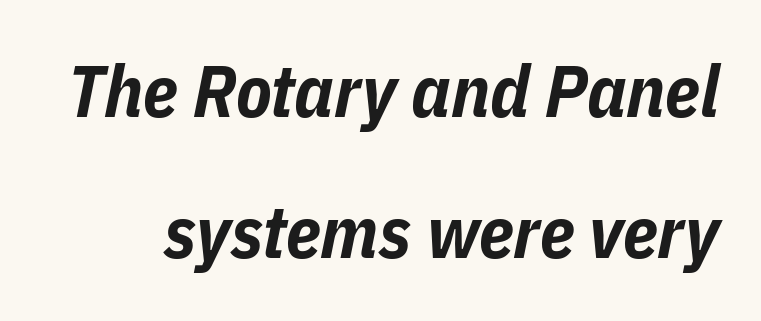
Lines of text with bare space underneath. An italicized treatment has been applied to the whole sample. Character widths vary here, with narrow letters taking less room than wide ones. Tracking here is standard; glyphs follow each other at the usual distance. A full-strength bold gives these letters their thick strokes. If you measured baseline to baseline, you'd find a long distance.
